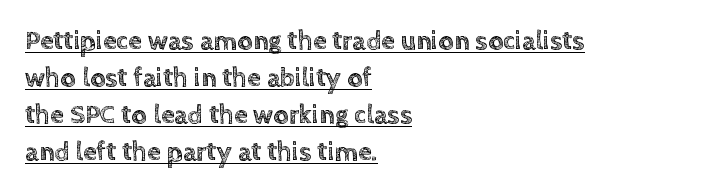
Q: Is the text italic (slanted)? A: No, it is upright.
Q: Is the text underlined? A: Yes.
Q: How is the paragraph aligned? A: Left-aligned.
Q: Is the spacing between letters normal or unusually wide? A: Normal.
Q: Is the spacing between lines tight, normal or loose? A: Normal.
